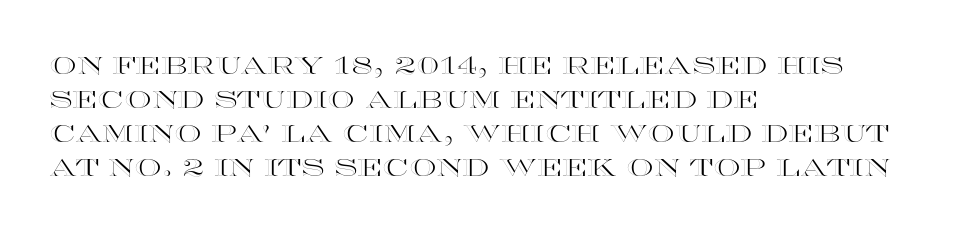
{"italic": "no", "underline": "no", "align": "left", "line_spacing": "normal", "line_spacing_ratio": 1.42, "letter_spacing": "normal", "letter_spacing_em": 0.0, "glyph_px": 24}
